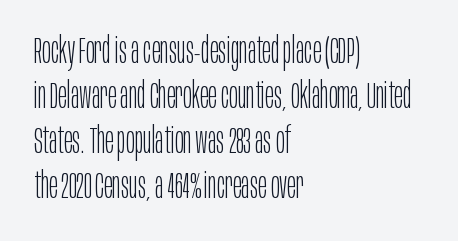
Q: Is the text bold? A: No.
Q: Is the text italic (slanted)? A: No, it is upright.
Q: Is the typeface a serif or a sans-serif typeface? A: Sans-serif.
Q: Is the text underlined? A: No.
Q: How is the paragraph aligned? A: Left-aligned.
Q: Is the spacing between letters normal or unusually wide? A: Normal.
Q: Is the spacing between lines tight, normal or loose? A: Normal.
Q: Width (condensed, normal, or wide)? A: Condensed.
Q: Stroke contrast? A: Low.
Q: x-height? A: Large.
Q: Monospaced? A: No.
